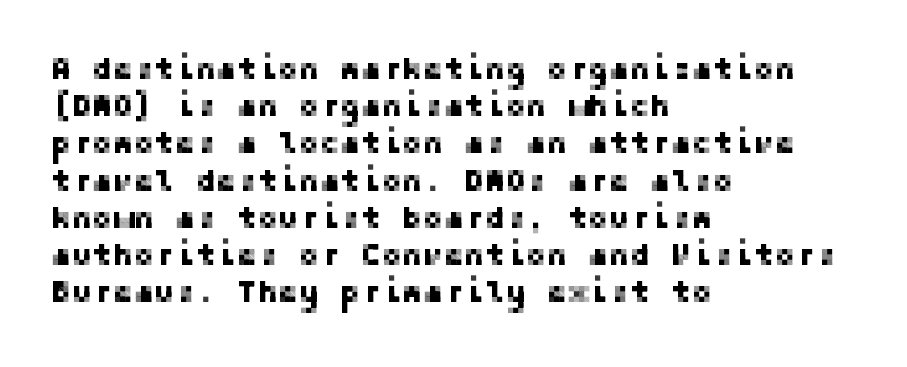
Q: Is the text italic (slanted)? A: No, it is upright.
Q: Is the typeface a serif or a sans-serif typeface? A: Sans-serif.
Q: Is the text underlined? A: No.
Q: How is the paragraph aligned? A: Left-aligned.
Q: Is the spacing between letters normal or unusually wide? A: Normal.
Q: Width (condensed, normal, or wide)? A: Normal.
Q: Stroke contrast? A: Low.
Q: x-height? A: Medium.
